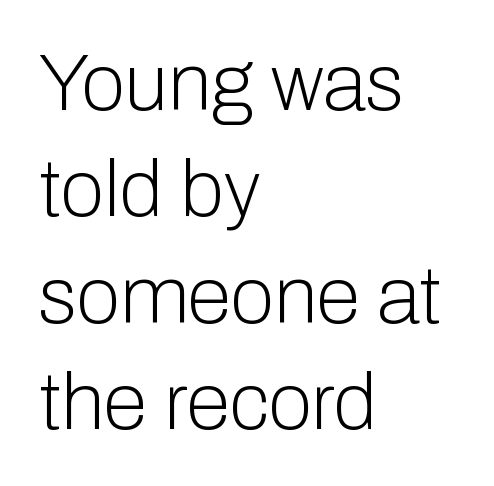
The image shows 80 px light sans-serif type, upright; set left-aligned, normal line spacing (1.33x), normal letter spacing, not underlined; low stroke contrast and a medium x-height.
